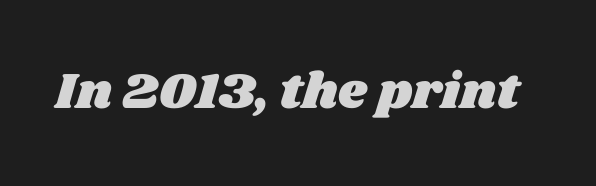
Q: Is the text underlined? A: No.
Q: Is the spacing between letters normal or unusually wide? A: Normal.
Q: Width (condensed, normal, or wide)? A: Wide.
Q: Stroke contrast? A: Medium.
Q: x-height? A: Large.
Q: Monospaced? A: No.
